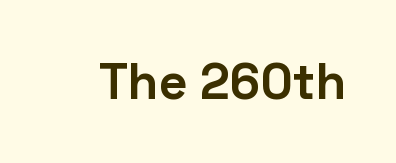
The image shows 50 px bold sans-serif type, upright; set normal letter spacing, not underlined; low stroke contrast and a medium x-height.
